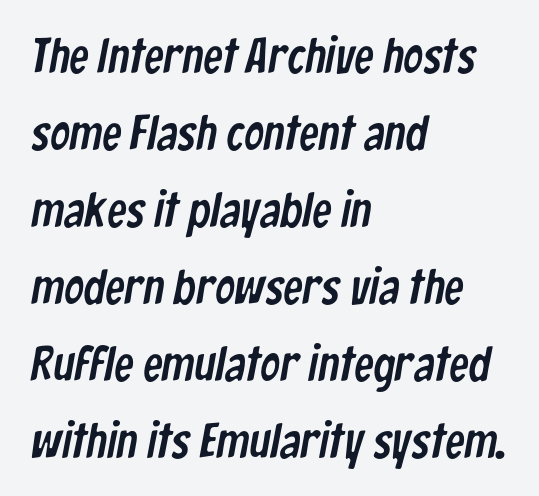
Here the glyphs are tracked normally, forming tight word shapes. The ragged edge is on the right, which tells us the setting is flush left. If you measured baseline to baseline, you'd find a middling distance. Classification — sans serif.
